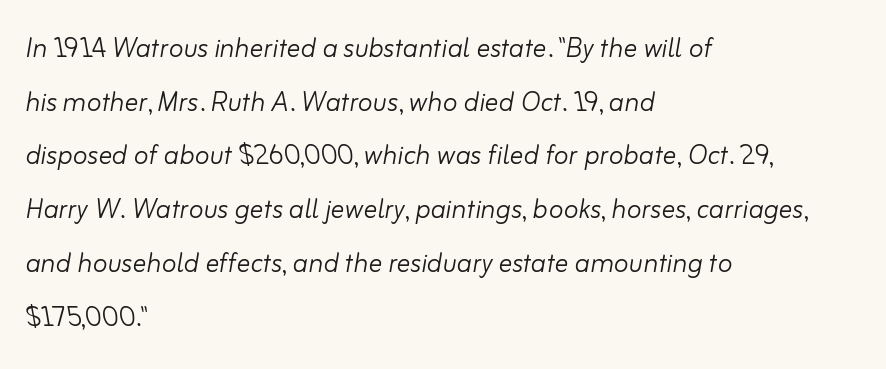
The image shows 34 px light type, italic (leaning right); set left-aligned, normal line spacing (1.58x), normal letter spacing, not underlined; low stroke contrast and a small x-height.
